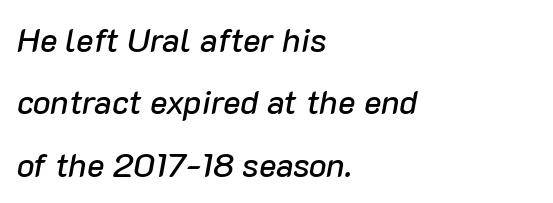
Q: Is the text italic (slanted)? A: Yes, it leans right by about 10 degrees.
Q: Is the text underlined? A: No.
Q: How is the paragraph aligned? A: Left-aligned.
Q: Is the spacing between letters normal or unusually wide? A: Normal.
Q: Width (condensed, normal, or wide)? A: Normal.
Q: Stroke contrast? A: Low.
Q: x-height? A: Medium.
Q: Monospaced? A: No.
